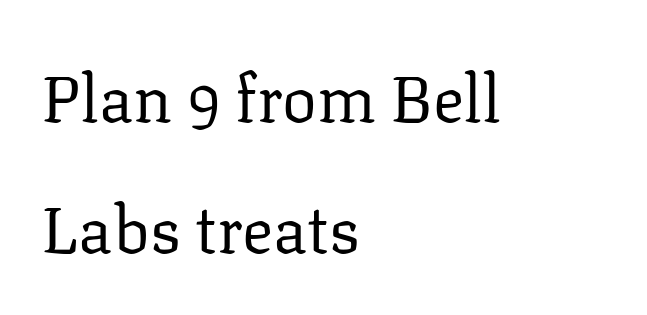
The image shows 65 px regular-weight serif type, upright; set left-aligned, loose line spacing (2.01x), normal letter spacing, not underlined; low stroke contrast and a medium x-height.
